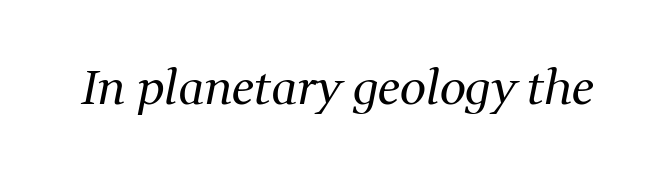
Q: Is the text bold? A: No.
Q: Is the text italic (slanted)? A: Yes, it leans right by about 11 degrees.
Q: Is the typeface a serif or a sans-serif typeface? A: Serif.
Q: Is the text underlined? A: No.
Q: Is the spacing between letters normal or unusually wide? A: Normal.
Q: Width (condensed, normal, or wide)? A: Normal.
Q: Stroke contrast? A: Medium.
Q: x-height? A: Medium.
Q: Monospaced? A: No.
